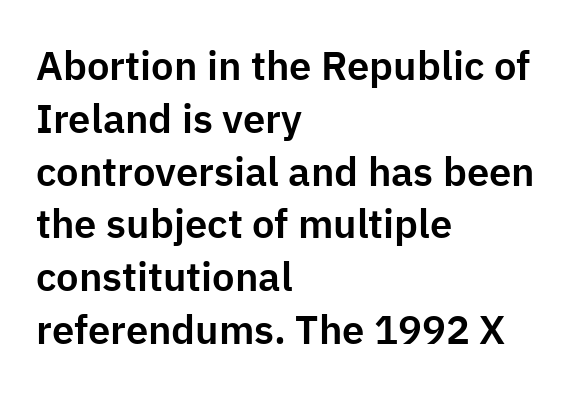
{"serif": "no", "italic": "no", "width": "normal", "stroke_contrast": "low", "x_height": "medium", "monospaced": "no", "underline": "no", "align": "left", "line_spacing": "normal", "line_spacing_ratio": 1.32, "letter_spacing": "normal", "letter_spacing_em": 0.0, "glyph_px": 40}
